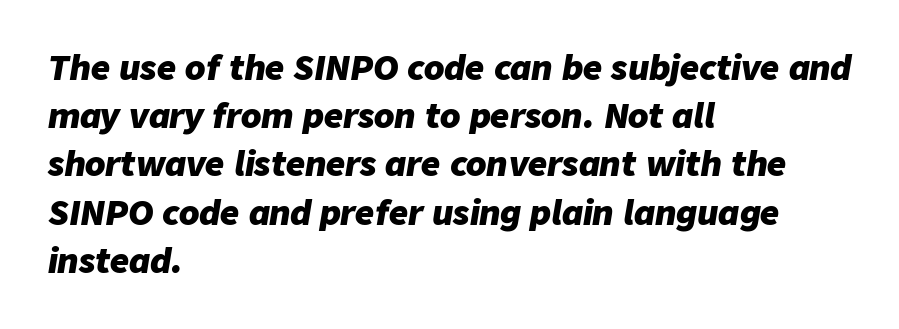
The image shows 33 px heavy type, italic (leaning right); set left-aligned, normal line spacing (1.46x), normal letter spacing, not underlined; low stroke contrast and a medium x-height.
